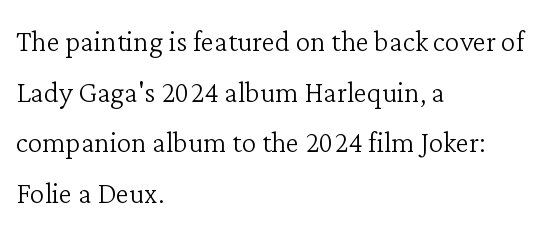
{"serif": "yes", "italic": "no", "bold": "no", "weight": "light", "width": "normal", "stroke_contrast": "low", "x_height": "medium", "monospaced": "no", "underline": "no", "align": "left", "line_spacing": "normal", "line_spacing_ratio": 1.37, "letter_spacing": "normal", "letter_spacing_em": 0.0, "glyph_px": 37}
